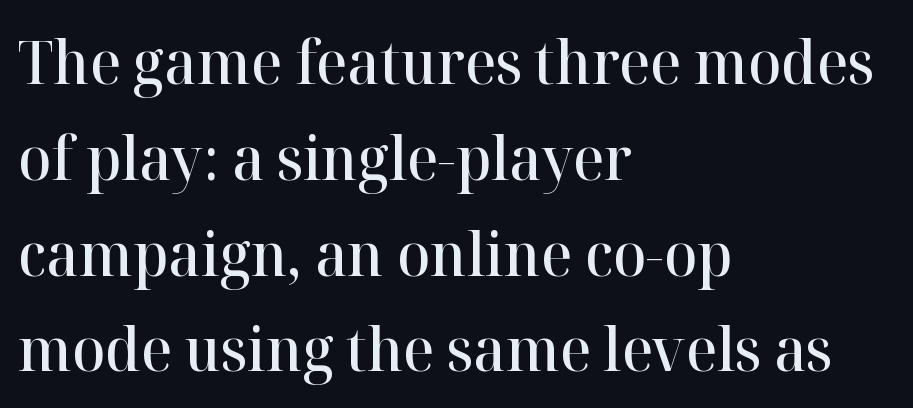
{"serif": "yes", "italic": "no", "bold": "semi", "weight": "semibold", "width": "normal", "stroke_contrast": "high", "x_height": "medium", "monospaced": "no", "underline": "no", "align": "left", "line_spacing": "normal", "line_spacing_ratio": 1.57, "letter_spacing": "normal", "letter_spacing_em": 0.0, "glyph_px": 61}
